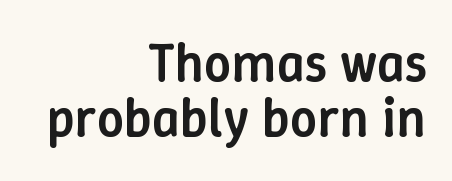
{"italic": "no", "bold": "semi", "weight": "semibold", "width": "normal", "stroke_contrast": "low", "x_height": "medium", "monospaced": "no", "underline": "no", "align": "right", "line_spacing": "tight", "line_spacing_ratio": 1.02, "letter_spacing": "normal", "letter_spacing_em": 0.0, "glyph_px": 54}
